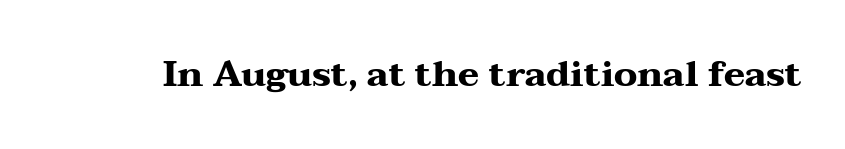
Q: Is the text bold? A: Yes.
Q: Is the text italic (slanted)? A: No, it is upright.
Q: Is the typeface a serif or a sans-serif typeface? A: Serif.
Q: Is the text underlined? A: No.
Q: Is the spacing between letters normal or unusually wide? A: Normal.
Q: Width (condensed, normal, or wide)? A: Wide.
Q: Stroke contrast? A: Medium.
Q: x-height? A: Medium.
Q: Monospaced? A: No.
